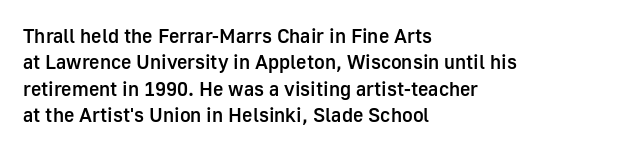
{"italic": "no", "bold": "semi", "underline": "no", "align": "left", "line_spacing": "normal", "line_spacing_ratio": 1.32, "letter_spacing": "normal", "letter_spacing_em": 0.0, "glyph_px": 20}
